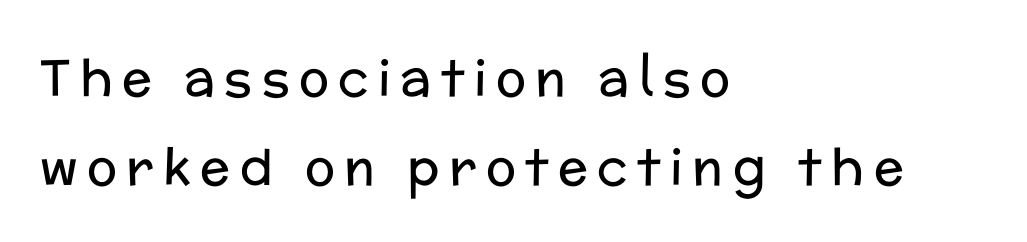
Q: Is the text bold? A: No.
Q: Is the text italic (slanted)? A: No, it is upright.
Q: Is the typeface a serif or a sans-serif typeface? A: Sans-serif.
Q: Is the text underlined? A: No.
Q: How is the paragraph aligned? A: Left-aligned.
Q: Width (condensed, normal, or wide)? A: Normal.
Q: Stroke contrast? A: Low.
Q: x-height? A: Medium.
Q: Monospaced? A: No.
